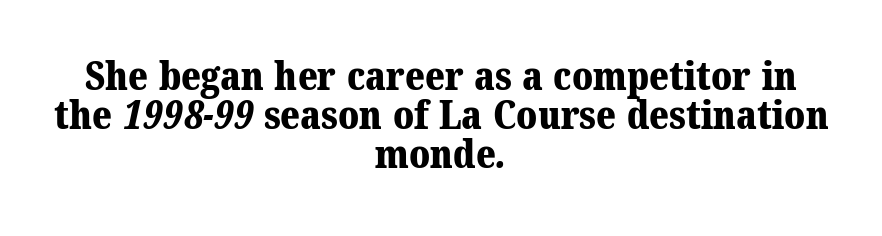
The line texture is even and compact thanks to regular tracking. Plenty of ink on the page — the face is bold. The text was rendered using a seriffed face with decorative stroke endings. Very little white space separates one row of letters from the next.
